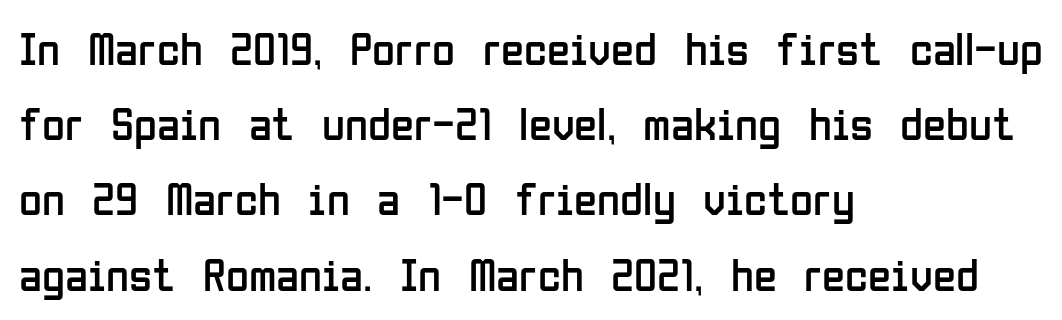
{"serif": "no", "italic": "no", "bold": "no", "weight": "regular", "width": "condensed", "stroke_contrast": "low", "x_height": "medium", "monospaced": "no", "underline": "no", "align": "left", "line_spacing": "normal", "line_spacing_ratio": 1.6, "letter_spacing": "normal", "letter_spacing_em": 0.0, "glyph_px": 47}
